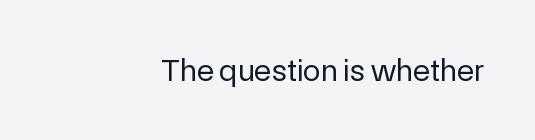
{"serif": "no", "italic": "no", "bold": "no", "weight": "regular", "width": "normal", "x_height": "medium", "monospaced": "no", "underline": "no", "align": "right", "letter_spacing": "normal", "letter_spacing_em": 0.0, "glyph_px": 32}
